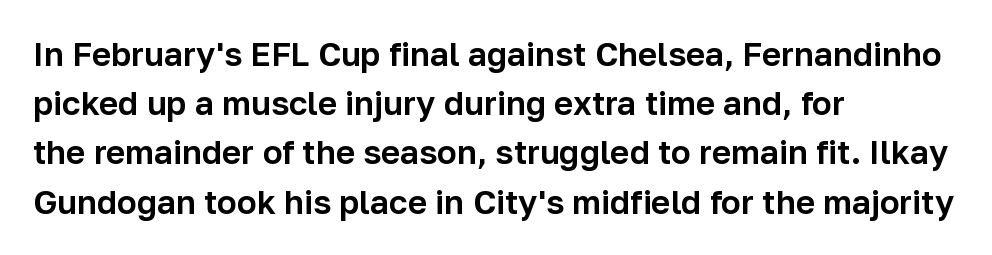
The passage shown has conventional tracking throughout. Varying glyph widths throughout — classic text-font behaviour. Posture: vertical. Vertical spacing — default. Nothing sits at the stroke ends, so this counts as sans-serif. This rendering features lettering with no underline.
